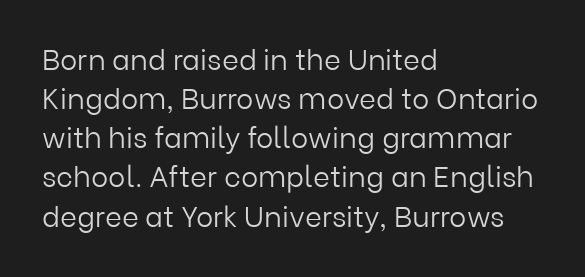
Normally led — the rows are evenly, conventionally spaced. Is the type heavy? It reads as light-to-regular instead. A roman cut, with each character standing at attention. Here the designer chose a conventional face with non-uniform glyph widths. Type style note: lacks serifs. Any mark beneath the type? The region is blank.
